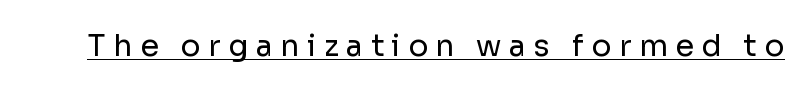
The text was rendered using a sans face with plain stroke endings. The words here are underlined. Spacing between characters has been opened up far beyond the box default. The rendering uses natural spacing where letterforms have individual widths.
